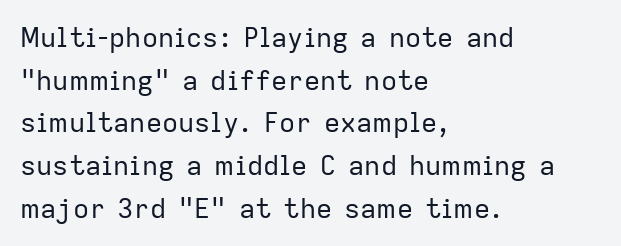
Q: Is the text bold? A: No.
Q: Is the text italic (slanted)? A: No, it is upright.
Q: Is the text underlined? A: No.
Q: How is the paragraph aligned? A: Left-aligned.
Q: Is the spacing between letters normal or unusually wide? A: Normal.
Q: Is the spacing between lines tight, normal or loose? A: Normal.
